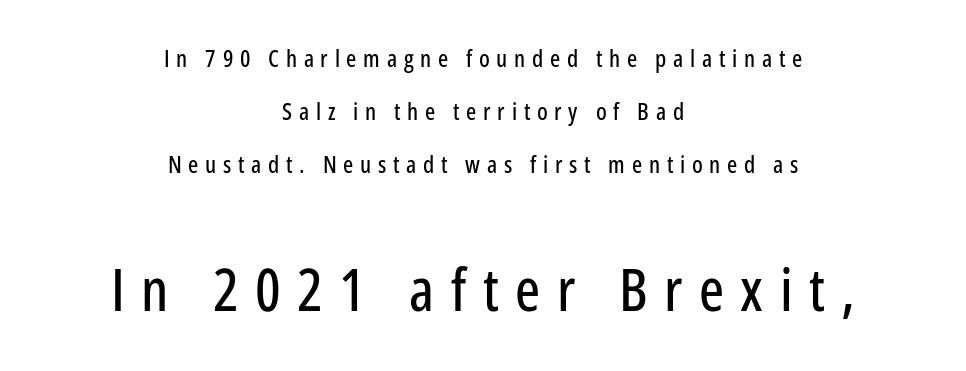
The image shows 59 px condensed sans-serif type, upright; set centered, loose line spacing (2.21x), unusually wide letter spacing (+0.28 em), not underlined; the second (bottom) block is 2.46x larger; low stroke contrast and a medium x-height.
